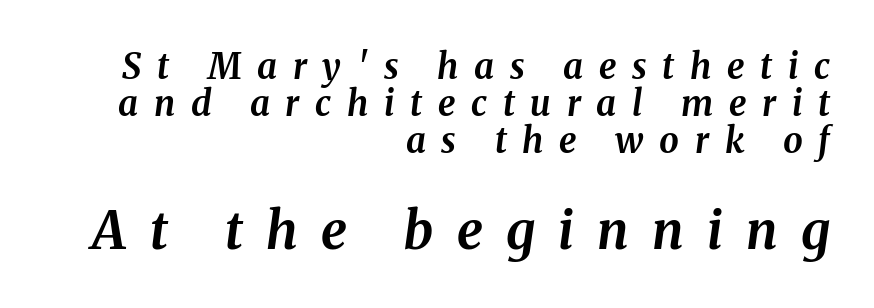
The image shows 52 px bold type, italic (leaning right); set right-aligned, tight line spacing (1.06x), unusually wide letter spacing (+0.45 em), not underlined; the second (bottom) block is 1.49x larger; medium stroke contrast and a medium x-height.
